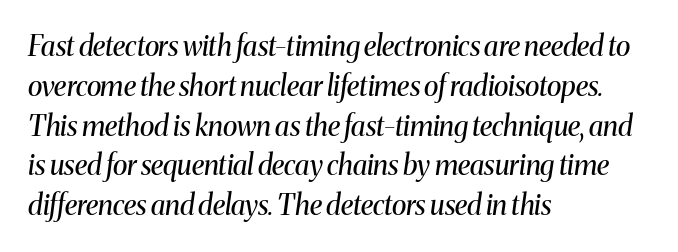
The image shows 28 px regular-weight serif type, italic (leaning right); set left-aligned, normal line spacing (1.42x), normal letter spacing, not underlined; medium stroke contrast and a medium x-height.
